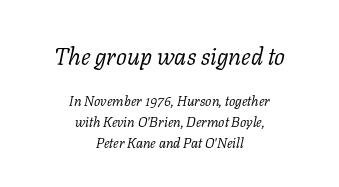
Q: Is the text bold? A: No.
Q: Is the text italic (slanted)? A: Yes, it leans right by about 11 degrees.
Q: Is the text underlined? A: No.
Q: How is the paragraph aligned? A: Centered.
Q: Is the spacing between letters normal or unusually wide? A: Normal.
Q: Is the spacing between lines tight, normal or loose? A: Normal.
Q: Which block of text is set in a larger size, the first (top) or the second (bottom)? A: The first (top) one.
